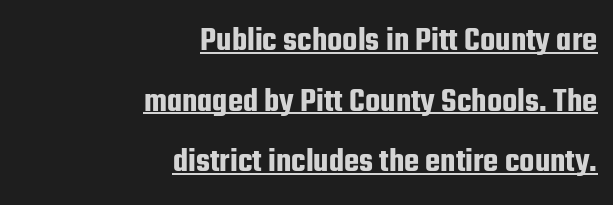
The image shows 35 px condensed sans-serif type, upright; set right-aligned, line spacing 1.73x, normal letter spacing, underlined; low stroke contrast and a medium x-height.
